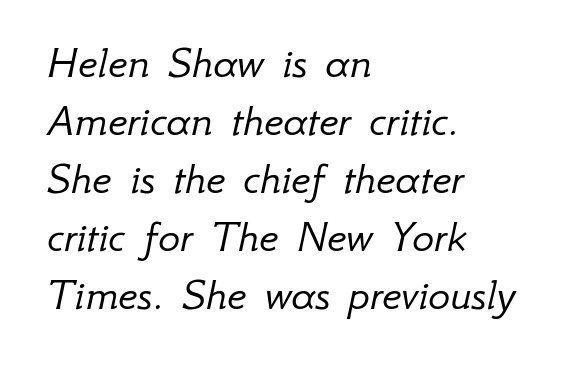
Q: Is the text bold? A: No.
Q: Is the text italic (slanted)? A: Yes, it leans right by about 12 degrees.
Q: Is the text underlined? A: No.
Q: How is the paragraph aligned? A: Left-aligned.
Q: Is the spacing between letters normal or unusually wide? A: Normal.
Q: Is the spacing between lines tight, normal or loose? A: Normal.
Q: Width (condensed, normal, or wide)? A: Normal.
Q: Stroke contrast? A: Low.
Q: x-height? A: Small.
Q: Monospaced? A: No.
